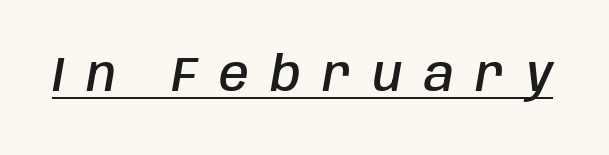
The image shows 48 px semibold, condensed type, italic (leaning right); set unusually wide letter spacing (+0.46 em), underlined; low stroke contrast and a large x-height.
